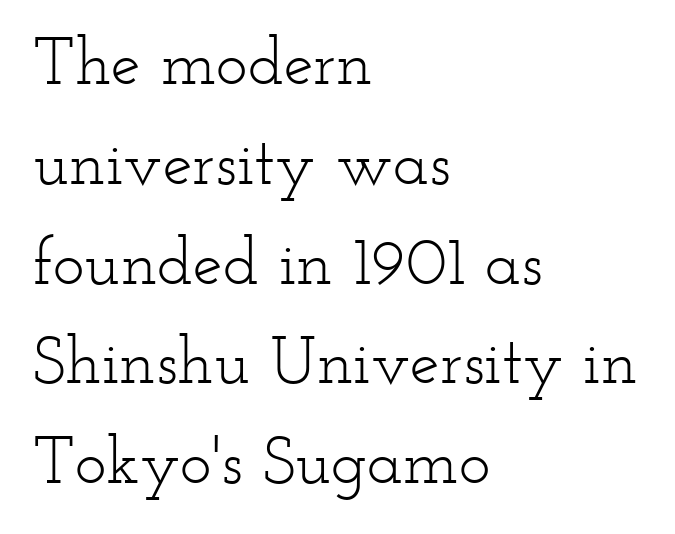
Q: Is the text bold? A: No.
Q: Is the text italic (slanted)? A: No, it is upright.
Q: Is the typeface a serif or a sans-serif typeface? A: Serif.
Q: Is the text underlined? A: No.
Q: How is the paragraph aligned? A: Left-aligned.
Q: Is the spacing between letters normal or unusually wide? A: Normal.
Q: Is the spacing between lines tight, normal or loose? A: Normal.
Q: Width (condensed, normal, or wide)? A: Wide.
Q: Stroke contrast? A: Low.
Q: x-height? A: Small.
Q: Monospaced? A: No.
